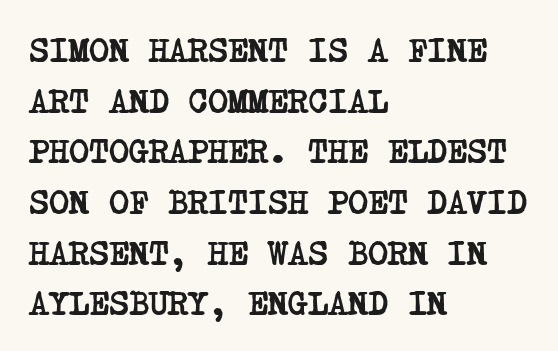
The image shows 34 px semibold, condensed serif type; set left-aligned, normal line spacing (1.49x), normal letter spacing, not underlined; low stroke contrast and a large x-height.
